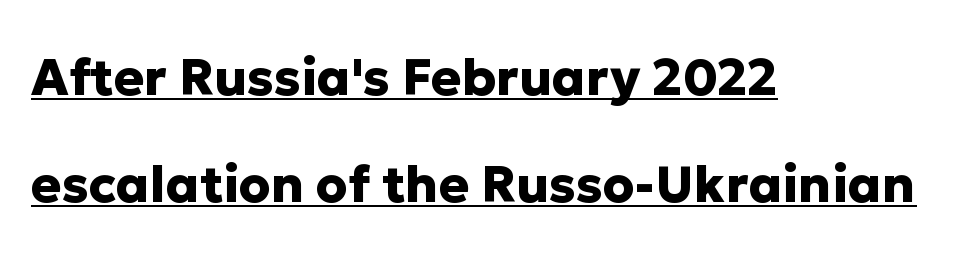
Does the weight exceed regular? Yes, all the way to bold. The rendering uses natural spacing where letterforms have individual widths. Does the lettering tilt? It doesn't — this is upright. Caption: lettering with a line underneath.
